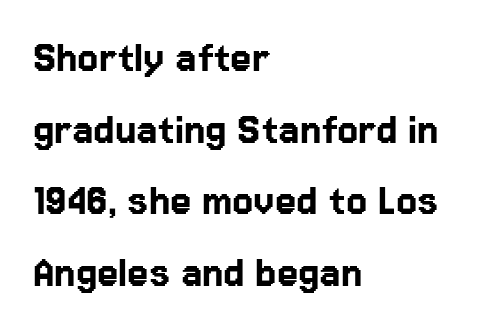
Plain, unruled lines of type. Vertically, the passage feels balanced, rows spaced as you'd expect. Alignment: flush left. Type style note: lacks serifs.
